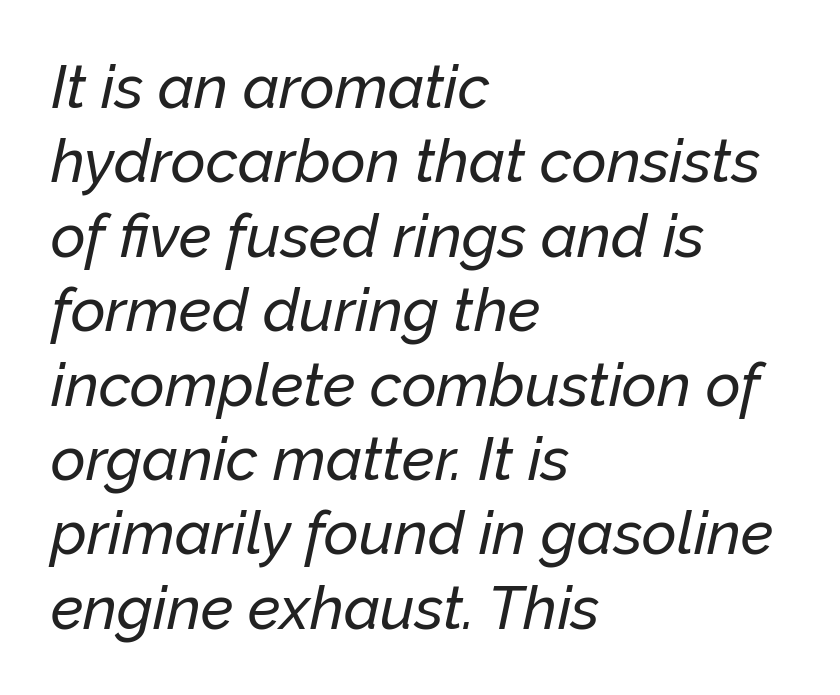
Q: Is the text italic (slanted)? A: Yes, it leans right by about 12 degrees.
Q: Is the text underlined? A: No.
Q: How is the paragraph aligned? A: Left-aligned.
Q: Is the spacing between letters normal or unusually wide? A: Normal.
Q: Width (condensed, normal, or wide)? A: Normal.
Q: Stroke contrast? A: Low.
Q: x-height? A: Medium.
Q: Monospaced? A: No.
